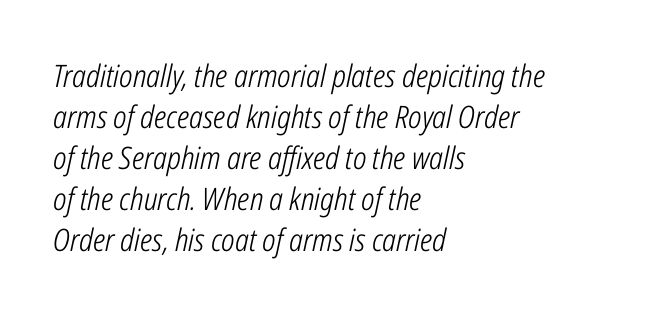
Varying glyph widths throughout — classic text-font behaviour. Plain, unruled lines of type. The ragged edge is on the right, which tells us the setting is flush left. A light-to-regular cut is what we see here. The passage shown stacks its lines at a standard gap.
